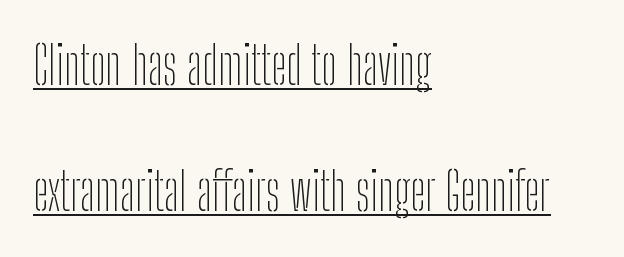
The image shows 52 px thin, condensed sans-serif type, upright; set left-aligned, loose line spacing (2.43x), normal letter spacing, underlined; low stroke contrast and a medium x-height.
